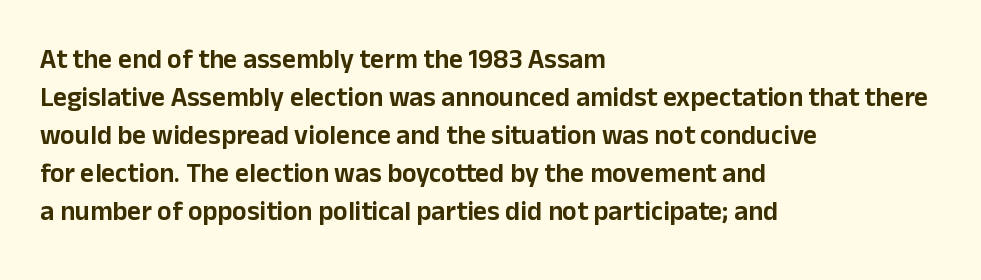
Every stem runs plumb, perpendicular to the baseline. No extra tracking has been applied to these lines. Students, observe: this is what conventionally led text looks like. The rendering anchors every line to the left-hand side. Just letters on the line, the space beneath them empty.
